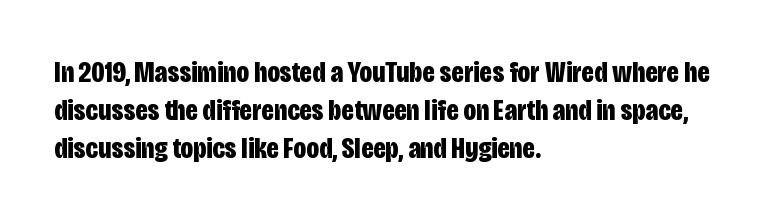
Q: Is the text bold? A: Yes.
Q: Is the text italic (slanted)? A: No, it is upright.
Q: Is the typeface a serif or a sans-serif typeface? A: Sans-serif.
Q: Is the text underlined? A: No.
Q: How is the paragraph aligned? A: Left-aligned.
Q: Is the spacing between letters normal or unusually wide? A: Normal.
Q: Is the spacing between lines tight, normal or loose? A: Normal.
Q: Width (condensed, normal, or wide)? A: Condensed.
Q: Stroke contrast? A: Low.
Q: x-height? A: Large.
Q: Monospaced? A: No.
